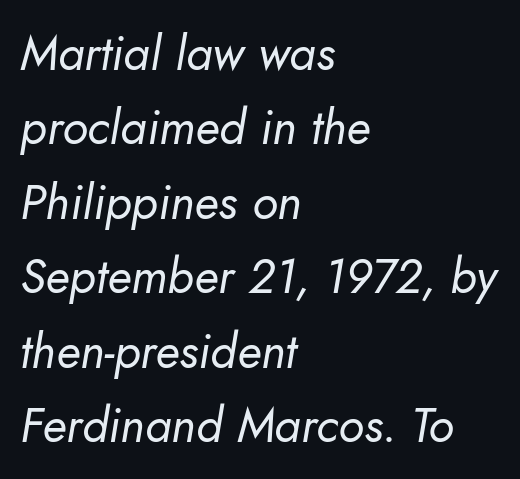
The image shows 48 px regular-weight type, italic (leaning right); set left-aligned, normal line spacing (1.55x), normal letter spacing, not underlined; low stroke contrast and a small x-height.
